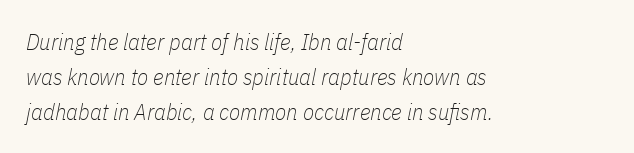
The image shows 23 px text type, italic (leaning right); set left-aligned, normal line spacing (1.52x), normal letter spacing, not underlined.
